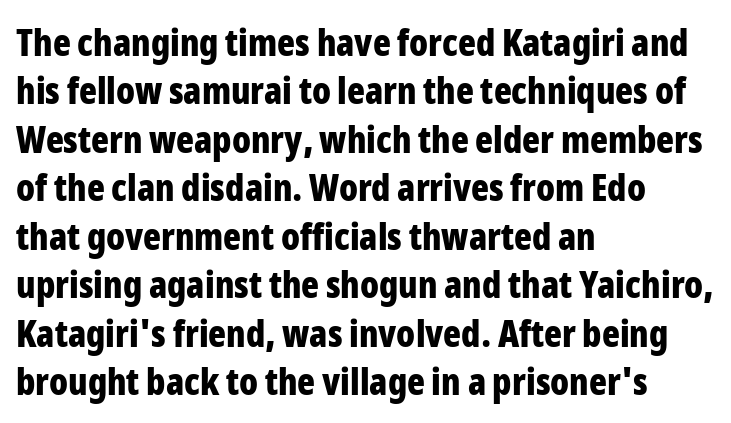
Q: Is the text bold? A: Yes.
Q: Is the text italic (slanted)? A: No, it is upright.
Q: Is the typeface a serif or a sans-serif typeface? A: Sans-serif.
Q: Is the text underlined? A: No.
Q: How is the paragraph aligned? A: Left-aligned.
Q: Is the spacing between letters normal or unusually wide? A: Normal.
Q: Is the spacing between lines tight, normal or loose? A: Normal.
Q: Width (condensed, normal, or wide)? A: Condensed.
Q: Stroke contrast? A: Low.
Q: x-height? A: Medium.
Q: Monospaced? A: No.
